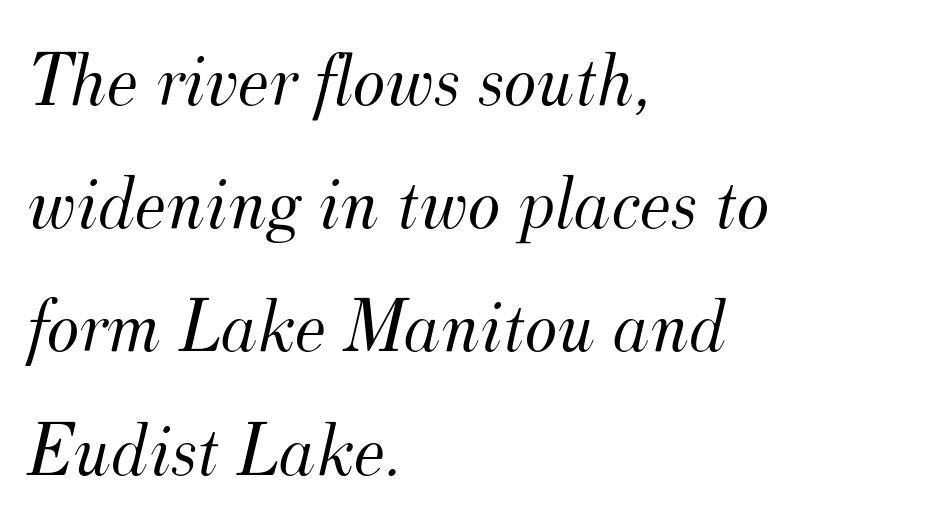
{"serif": "yes", "italic": "yes", "lean": "right", "slant_degrees": 12, "bold": "no", "weight": "light", "width": "normal", "stroke_contrast": "medium", "x_height": "small", "monospaced": "no", "underline": "no", "align": "left", "line_spacing": "normal", "line_spacing_ratio": 1.6, "letter_spacing": "normal", "letter_spacing_em": 0.0, "glyph_px": 77}
